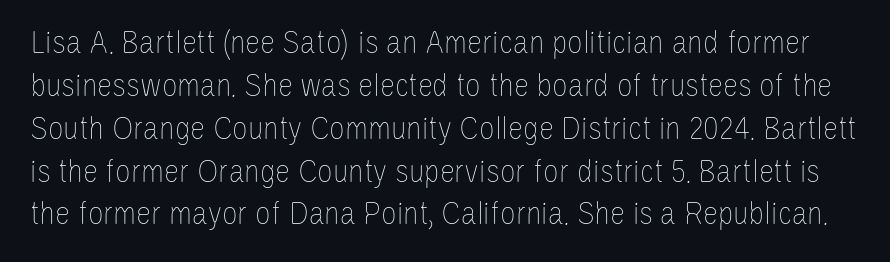
Q: Is the text bold? A: No.
Q: Is the text italic (slanted)? A: No, it is upright.
Q: Is the text underlined? A: No.
Q: Is the spacing between letters normal or unusually wide? A: Normal.
Q: Is the spacing between lines tight, normal or loose? A: Normal.
Q: Width (condensed, normal, or wide)? A: Condensed.
Q: Stroke contrast? A: Low.
Q: x-height? A: Large.
Q: Monospaced? A: No.
